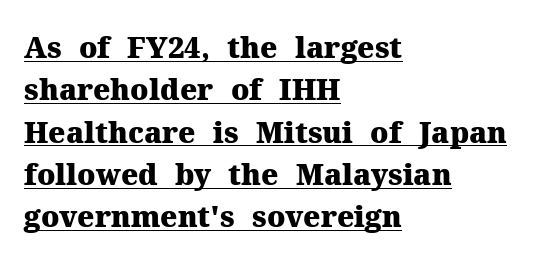
{"serif": "yes", "italic": "no", "bold": "yes", "weight": "heavy", "width": "normal", "stroke_contrast": "medium", "x_height": "medium", "monospaced": "no", "underline": "yes", "align": "left", "line_spacing": "normal", "line_spacing_ratio": 1.46, "letter_spacing": "normal", "letter_spacing_em": 0.0, "glyph_px": 29}
